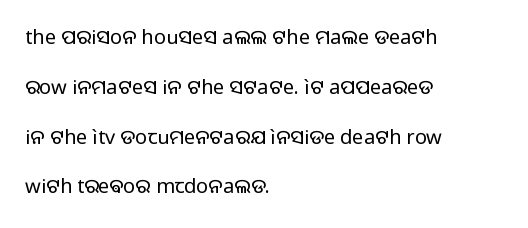
Rendered with straight, roman letterforms. Is the stroke heavy? The answer is a plain regular-or-lighter. Rows of type keep a wide berth in the vertical direction. Unmarked baselines from the first word to the last. These lines keep a tight, regular rhythm from letter to letter.
